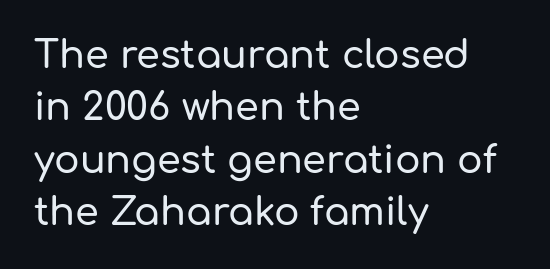
A normal amount of white space separates one row of letters from the next. The letters stand straight up with perfectly vertical stems. The designer went with a sans here, leaving each stem footless. Standard letterfit; no display-style spreading of the glyphs.
